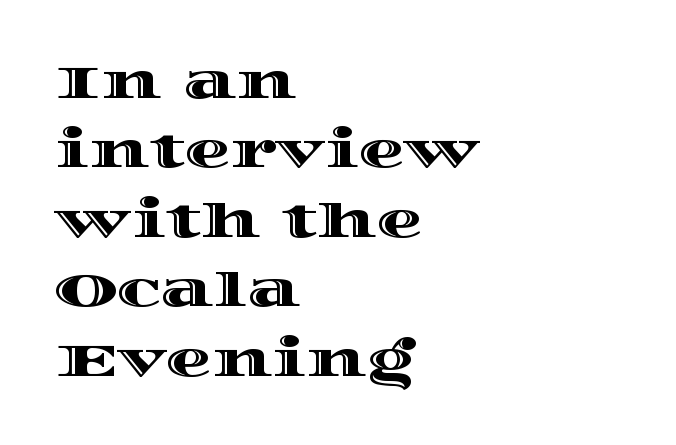
Q: Is the text italic (slanted)? A: No, it is upright.
Q: Is the text underlined? A: No.
Q: How is the paragraph aligned? A: Left-aligned.
Q: Is the spacing between letters normal or unusually wide? A: Normal.
Q: Is the spacing between lines tight, normal or loose? A: Normal.
Q: Width (condensed, normal, or wide)? A: Wide.
Q: x-height? A: Large.
Q: Monospaced? A: No.
